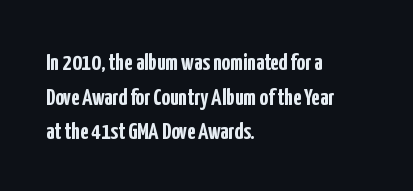
The image shows 24 px bold type, upright; set left-aligned, normal line spacing (1.44x), normal letter spacing, not underlined.
